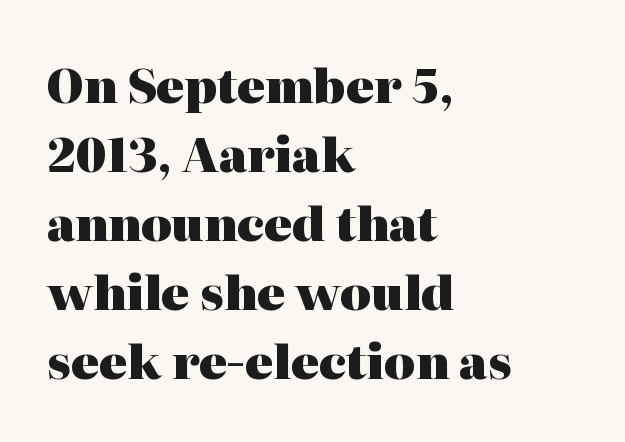
Pretty heavy lettering here — definitely bold. Baseline-to-baseline distance is the conventional proportion of letter height. You can tell from the footed stems that serif type was used. Line beginnings align vertically; line endings do not. Each letter keeps its own natural width here, so spacing adapts to shape.
